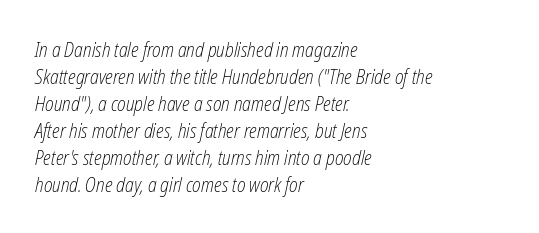
The image shows 20 px text type, italic (leaning right); set left-aligned, normal line spacing (1.35x), normal letter spacing, not underlined.
